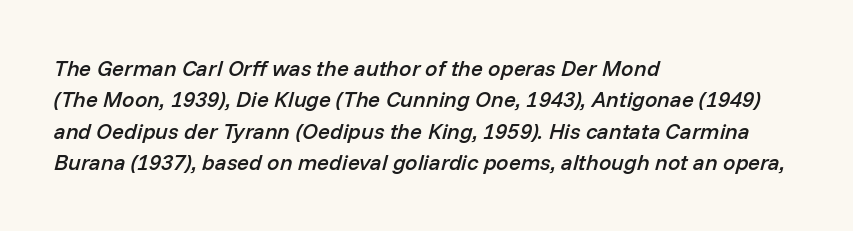
The image shows 22 px text type, italic (leaning right); set left-aligned, normal line spacing (1.43x), normal letter spacing, not underlined.
